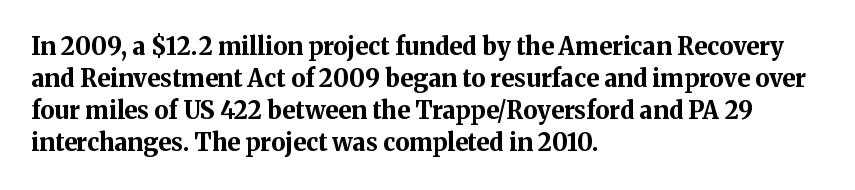
Q: Is the text bold? A: Yes.
Q: Is the text italic (slanted)? A: No, it is upright.
Q: Is the text underlined? A: No.
Q: How is the paragraph aligned? A: Left-aligned.
Q: Is the spacing between letters normal or unusually wide? A: Normal.
Q: Is the spacing between lines tight, normal or loose? A: Normal.
